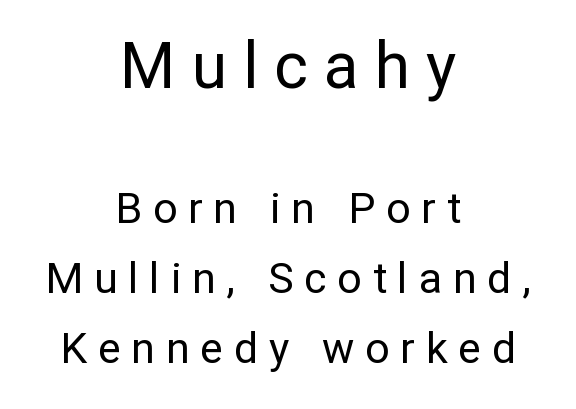
{"serif": "no", "italic": "no", "bold": "no", "weight": "regular", "width": "normal", "stroke_contrast": "low", "x_height": "medium", "monospaced": "no", "underline": "no", "align": "center", "line_spacing": "normal", "line_spacing_ratio": 1.63, "letter_spacing": "wide", "letter_spacing_em": 0.25, "larger_block": "first", "size_ratio": 1.49, "glyph_px": 64}
